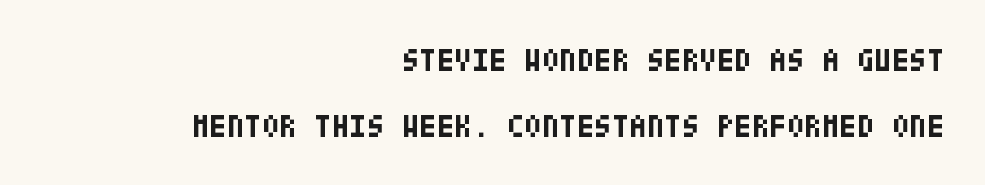
The image shows 32 px bold, condensed sans-serif type, upright; set right-aligned, loose line spacing (2.06x), normal letter spacing, not underlined; low stroke contrast and a large x-height.
